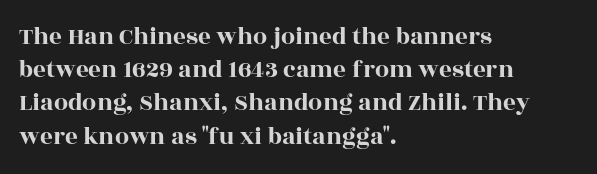
The image shows 25 px text type, upright; set left-aligned, normal line spacing (1.33x), normal letter spacing, not underlined.
